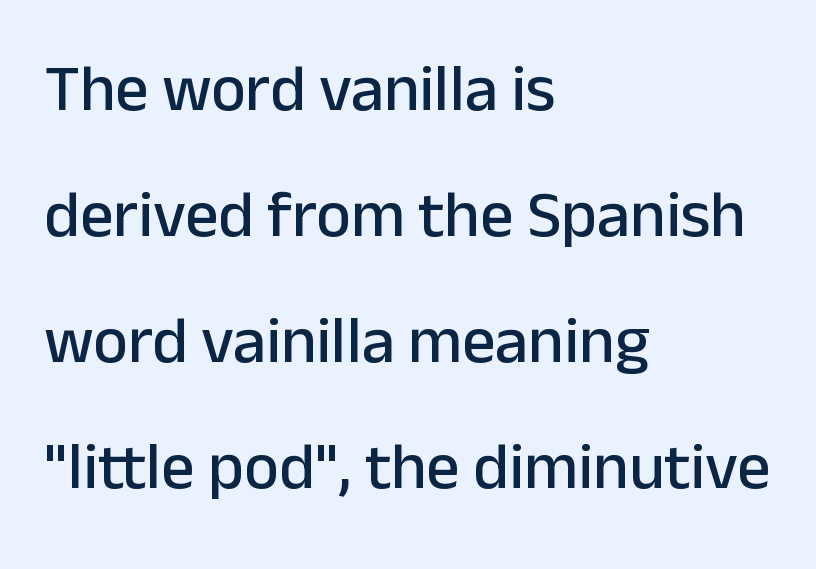
The image shows 66 px sans-serif type, upright; set left-aligned, loose line spacing (1.91x), normal letter spacing, not underlined; low stroke contrast and a medium x-height.
